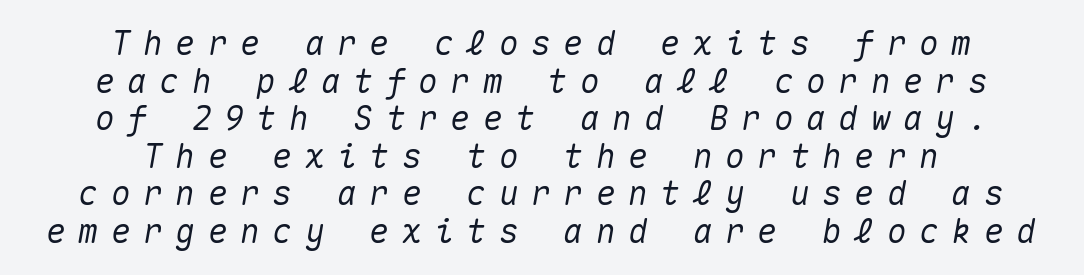
The image shows 33 px text type, italic (leaning right), monospaced; set centered, tight line spacing (1.14x), unusually wide letter spacing (+0.38 em), not underlined; medium stroke contrast and a medium x-height.
